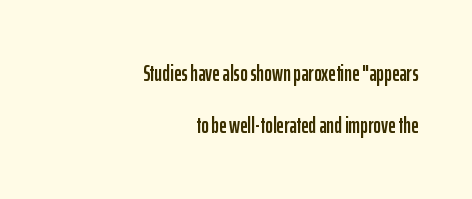
{"italic": "no", "underline": "no", "align": "right", "line_spacing": "loose", "line_spacing_ratio": 2.28, "letter_spacing": "normal", "letter_spacing_em": 0.0, "glyph_px": 23}
